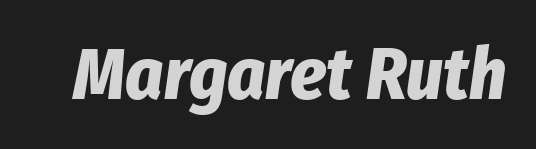
No extra tracking has been applied to these lines. Anything drawn beneath the words? Only blank space. The text carries the slant typical of an italic or oblique font. Looks like regular typesetting: each glyph gets only the width it needs.
